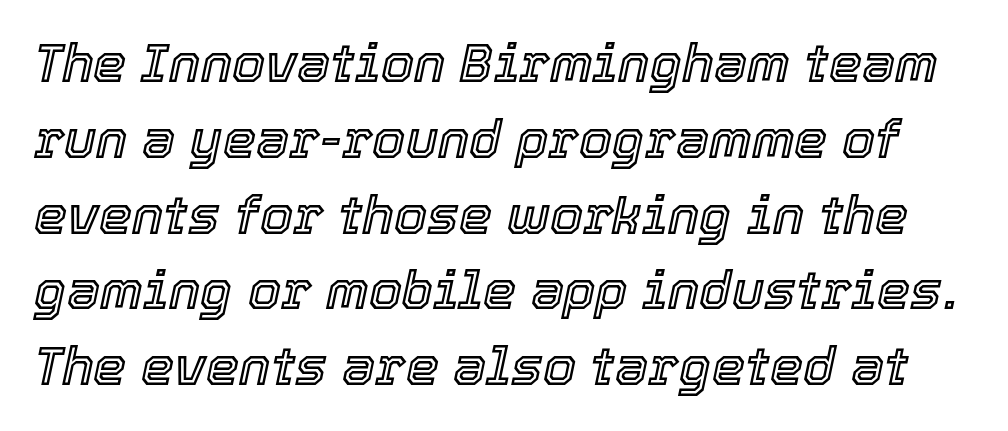
{"italic": "yes", "lean": "right", "slant_degrees": 12, "width": "normal", "x_height": "medium", "monospaced": "no", "underline": "no", "line_spacing": "normal", "line_spacing_ratio": 1.43, "letter_spacing": "normal", "letter_spacing_em": 0.0, "glyph_px": 53}
